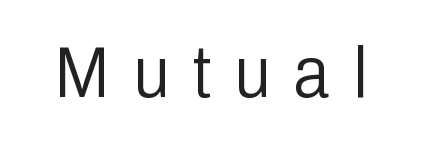
Q: Is the text bold? A: No.
Q: Is the text italic (slanted)? A: No, it is upright.
Q: Is the typeface a serif or a sans-serif typeface? A: Sans-serif.
Q: Is the text underlined? A: No.
Q: Is the spacing between letters normal or unusually wide? A: Unusually wide.
Q: Width (condensed, normal, or wide)? A: Condensed.
Q: Stroke contrast? A: Low.
Q: x-height? A: Medium.
Q: Monospaced? A: No.
